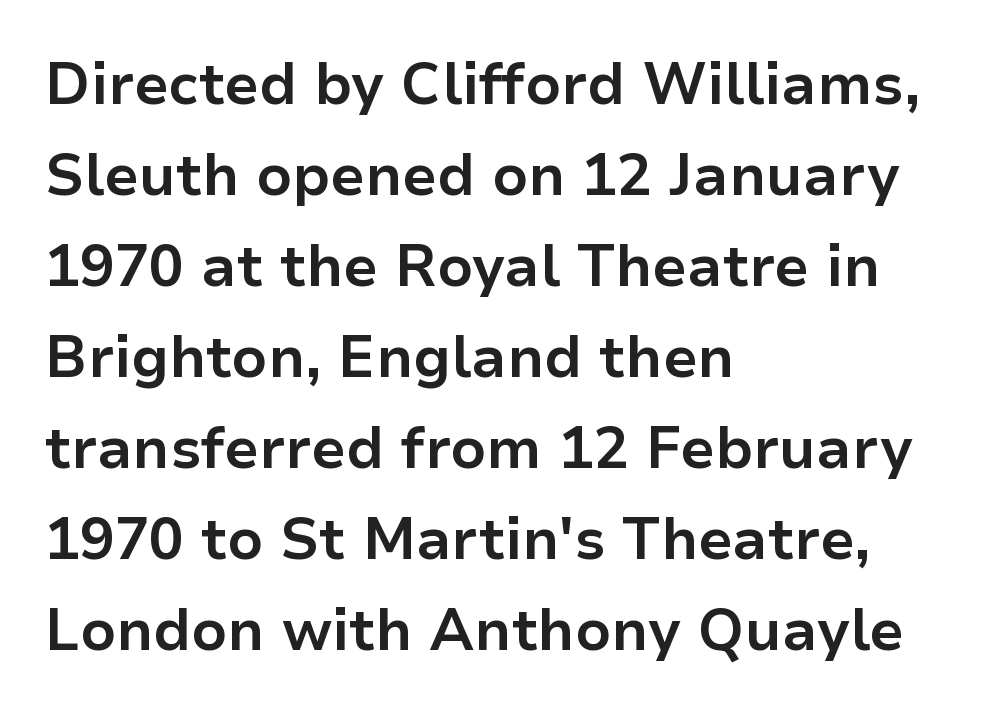
Baseline-to-baseline distance is the conventional proportion of letter height. Tall strokes in this sample are plumb rather than angled. The typeface chosen for these lines omits serifs. Standard letterfit; no display-style spreading of the glyphs. The face used here is proportionally spaced, like ordinary book or web type.
